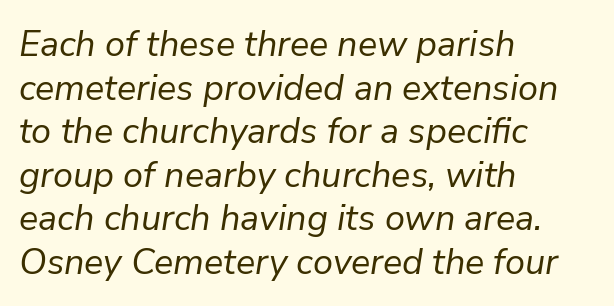
Q: Is the text bold? A: No.
Q: Is the text italic (slanted)? A: Yes, it leans right by about 9 degrees.
Q: Is the text underlined? A: No.
Q: How is the paragraph aligned? A: Left-aligned.
Q: Is the spacing between letters normal or unusually wide? A: Normal.
Q: Width (condensed, normal, or wide)? A: Normal.
Q: Stroke contrast? A: Low.
Q: x-height? A: Medium.
Q: Monospaced? A: No.
